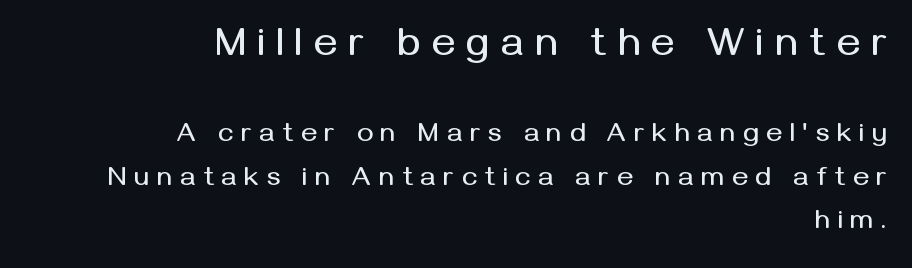
Q: Is the text italic (slanted)? A: No, it is upright.
Q: Is the typeface a serif or a sans-serif typeface? A: Sans-serif.
Q: Is the text underlined? A: No.
Q: How is the paragraph aligned? A: Right-aligned.
Q: Is the spacing between letters normal or unusually wide? A: Unusually wide.
Q: Is the spacing between lines tight, normal or loose? A: Normal.
Q: Which block of text is set in a larger size, the first (top) or the second (bottom)? A: The first (top) one.
Q: Width (condensed, normal, or wide)? A: Normal.
Q: Stroke contrast? A: Medium.
Q: x-height? A: Medium.
Q: Monospaced? A: No.
